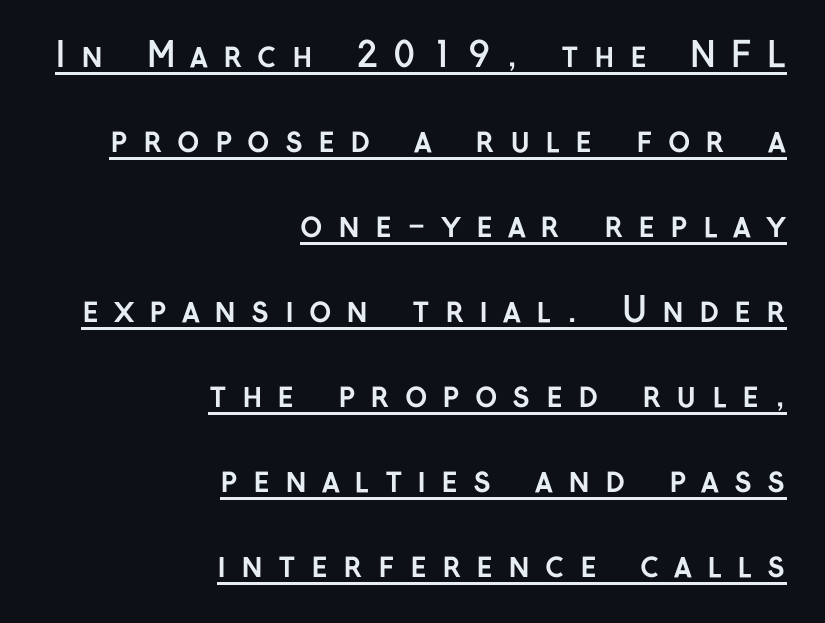
Q: Is the text bold? A: Yes.
Q: Is the text italic (slanted)? A: No, it is upright.
Q: Is the typeface a serif or a sans-serif typeface? A: Sans-serif.
Q: Is the text underlined? A: Yes.
Q: How is the paragraph aligned? A: Right-aligned.
Q: Is the spacing between letters normal or unusually wide? A: Unusually wide.
Q: Is the spacing between lines tight, normal or loose? A: Loose.
Q: Width (condensed, normal, or wide)? A: Normal.
Q: Stroke contrast? A: Low.
Q: x-height? A: Medium.
Q: Monospaced? A: No.
